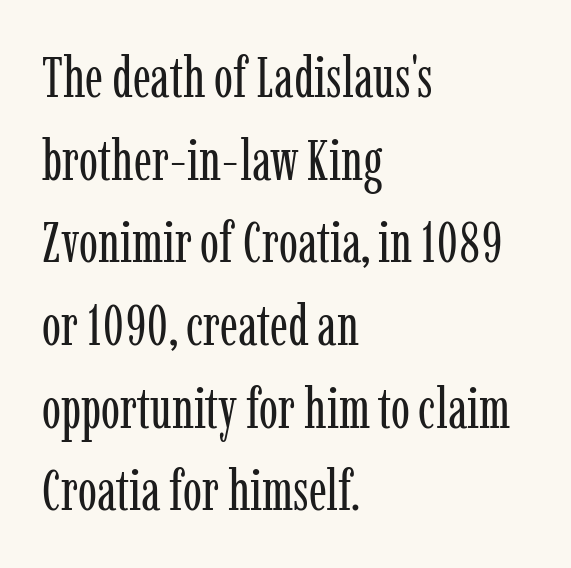
Varying glyph widths throughout — classic text-font behaviour. The paragraph has a hard left edge and a soft right edge. Compared with a typical body face, this is equally light or lighter still. The type sits square on the baseline with zero lean.
